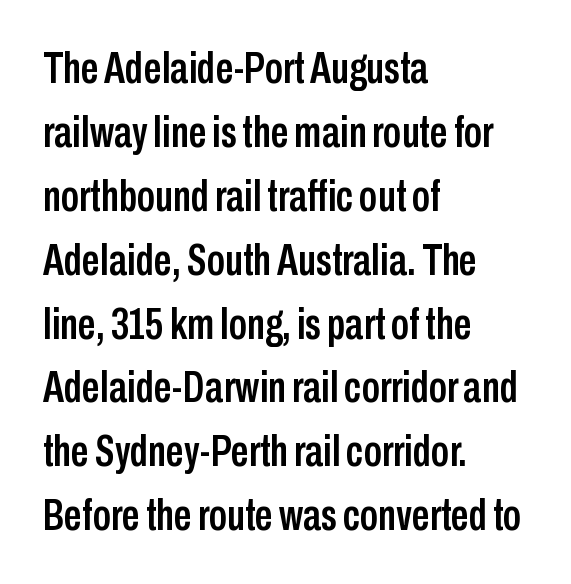
Q: Is the text italic (slanted)? A: No, it is upright.
Q: Is the typeface a serif or a sans-serif typeface? A: Sans-serif.
Q: Is the text underlined? A: No.
Q: How is the paragraph aligned? A: Left-aligned.
Q: Is the spacing between letters normal or unusually wide? A: Normal.
Q: Is the spacing between lines tight, normal or loose? A: Normal.
Q: Width (condensed, normal, or wide)? A: Condensed.
Q: Stroke contrast? A: Low.
Q: x-height? A: Medium.
Q: Monospaced? A: No.
